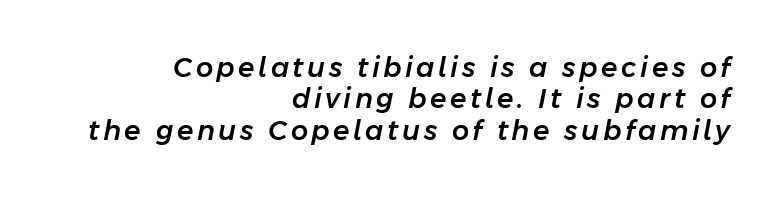
{"italic": "yes", "lean": "right", "slant_degrees": 11, "underline": "no", "align": "right", "line_spacing_ratio": 1.16, "glyph_px": 27}
